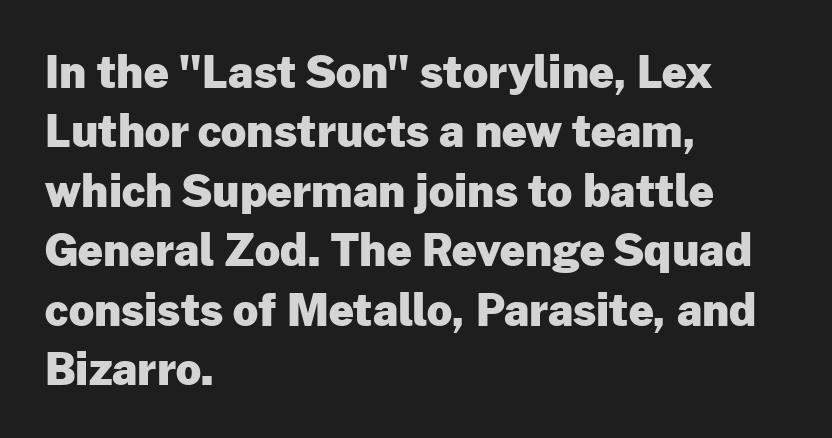
Q: Is the text bold? A: Yes.
Q: Is the text italic (slanted)? A: No, it is upright.
Q: Is the typeface a serif or a sans-serif typeface? A: Sans-serif.
Q: Is the text underlined? A: No.
Q: How is the paragraph aligned? A: Left-aligned.
Q: Is the spacing between letters normal or unusually wide? A: Normal.
Q: Is the spacing between lines tight, normal or loose? A: Normal.
Q: Width (condensed, normal, or wide)? A: Normal.
Q: Stroke contrast? A: Low.
Q: x-height? A: Medium.
Q: Monospaced? A: No.
